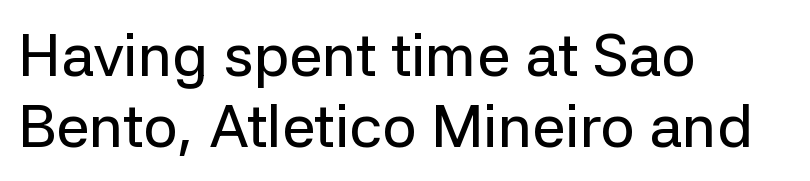
Q: Is the text italic (slanted)? A: No, it is upright.
Q: Is the typeface a serif or a sans-serif typeface? A: Sans-serif.
Q: Is the text underlined? A: No.
Q: How is the paragraph aligned? A: Left-aligned.
Q: Is the spacing between letters normal or unusually wide? A: Normal.
Q: Width (condensed, normal, or wide)? A: Normal.
Q: Stroke contrast? A: Low.
Q: x-height? A: Medium.
Q: Monospaced? A: No.
